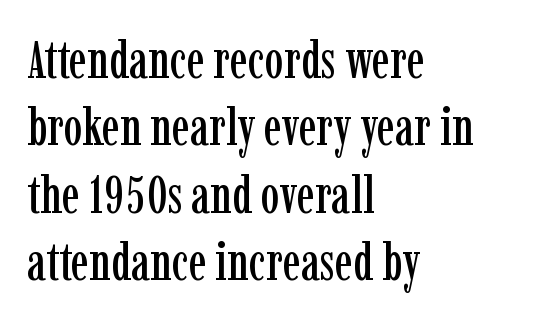
{"serif": "yes", "italic": "no", "width": "condensed", "stroke_contrast": "low", "x_height": "medium", "monospaced": "no", "underline": "no", "align": "left", "line_spacing": "normal", "line_spacing_ratio": 1.27, "letter_spacing": "normal", "letter_spacing_em": 0.0, "glyph_px": 53}
